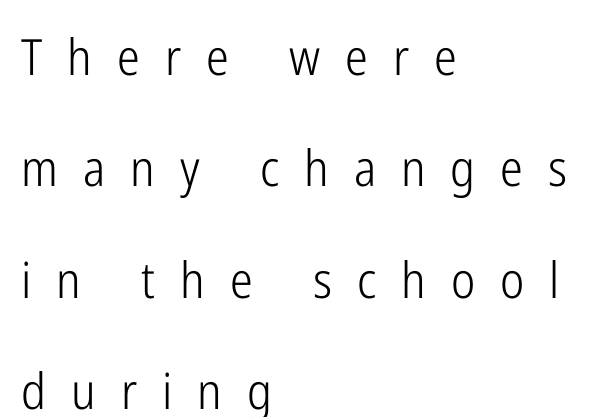
Q: Is the text bold? A: No.
Q: Is the text italic (slanted)? A: No, it is upright.
Q: Is the typeface a serif or a sans-serif typeface? A: Sans-serif.
Q: Is the text underlined? A: No.
Q: How is the paragraph aligned? A: Left-aligned.
Q: Is the spacing between letters normal or unusually wide? A: Unusually wide.
Q: Is the spacing between lines tight, normal or loose? A: Loose.
Q: Width (condensed, normal, or wide)? A: Condensed.
Q: Stroke contrast? A: Low.
Q: x-height? A: Medium.
Q: Monospaced? A: No.
